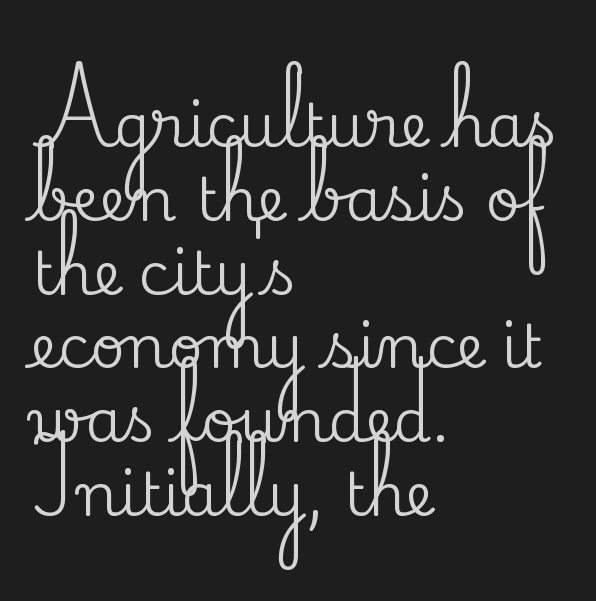
The image shows 60 px serif type, upright; set left-aligned, line spacing 1.23x, normal letter spacing, not underlined; medium stroke contrast and a small x-height.
